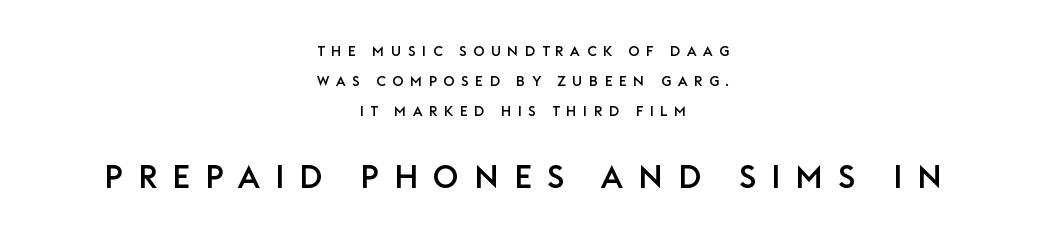
What stands out about the letter spacing? Its width — letters are far apart. Is the lower block the larger one? Yes — the lower block carries the bigger type. Descenders hang freely into open space. Stroke terminals: plain, sans-serif. Vertically, the passage feels expansive, rows floating well apart. Vertical strokes here are truly vertical.
